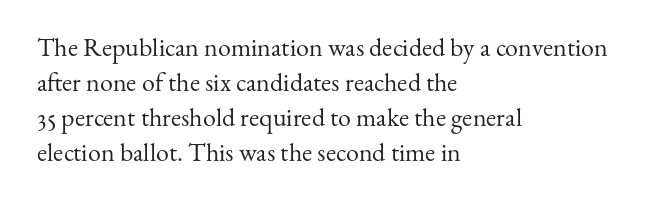
The image shows 26 px text type, upright; set left-aligned, normal line spacing (1.35x), normal letter spacing, not underlined.
